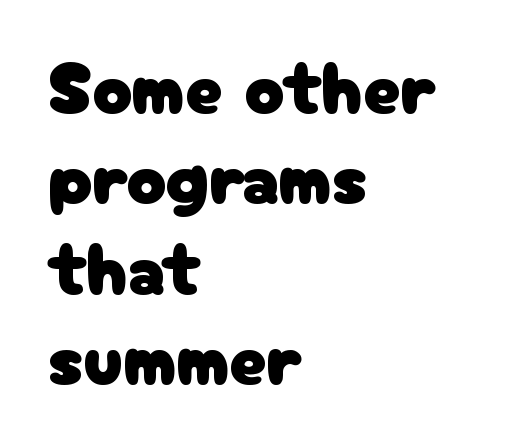
{"serif": "no", "italic": "no", "width": "normal", "stroke_contrast": "low", "x_height": "medium", "monospaced": "no", "underline": "no", "align": "left", "line_spacing_ratio": 1.22, "letter_spacing": "normal", "letter_spacing_em": 0.0, "glyph_px": 74}
